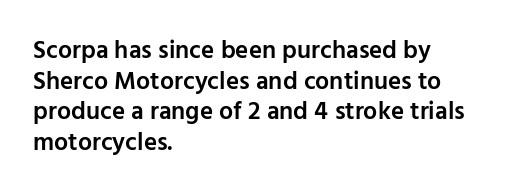
{"italic": "no", "bold": "semi", "underline": "no", "align": "left", "line_spacing_ratio": 1.23, "letter_spacing": "normal", "letter_spacing_em": 0.0, "glyph_px": 25}
